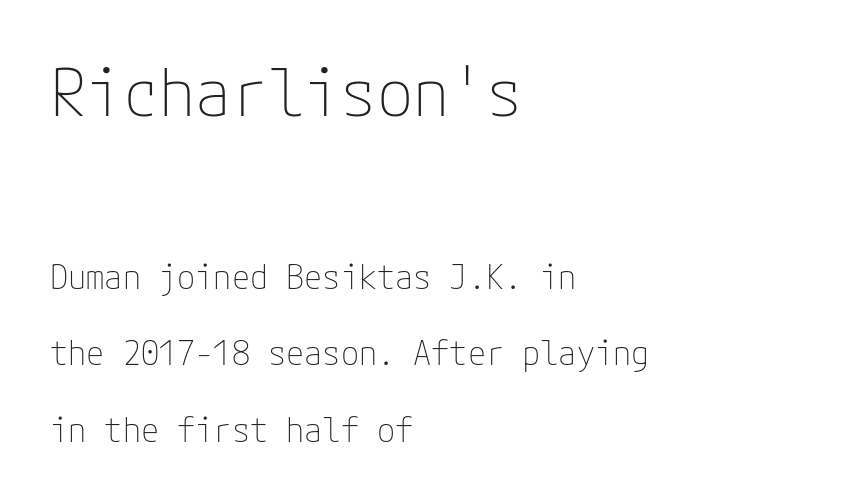
The image shows 66 px thin sans-serif type, upright; set left-aligned, loose line spacing (2.32x), normal letter spacing, not underlined; the first (top) block is 2.0x larger; low stroke contrast and a medium x-height.
